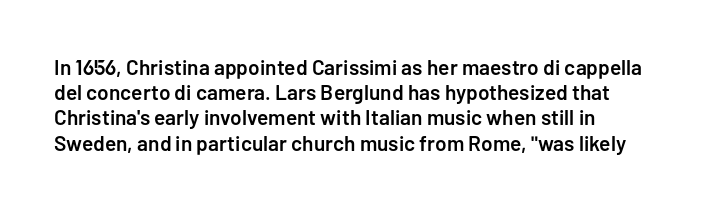
The image shows 21 px text type, upright; set left-aligned, line spacing 1.2x, normal letter spacing, not underlined.
